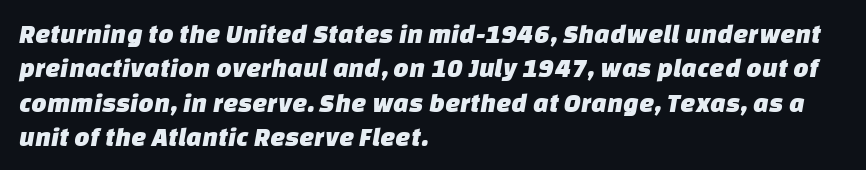
The image shows 27 px text type; set left-aligned, normal line spacing (1.27x), normal letter spacing, not underlined.
